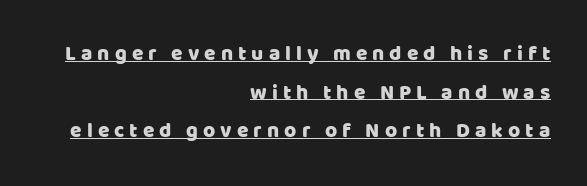
{"italic": "no", "underline": "yes", "align": "right", "line_spacing_ratio": 1.84, "letter_spacing": "wide", "letter_spacing_em": 0.24, "glyph_px": 21}
